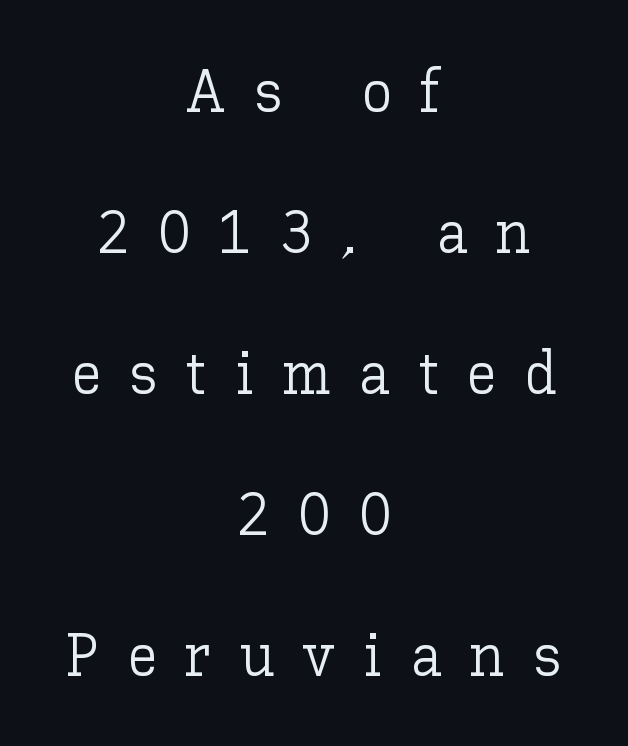
The image shows 61 px light type, upright; set centered, loose line spacing (2.31x), unusually wide letter spacing (+0.46 em), not underlined; low stroke contrast and a medium x-height.
